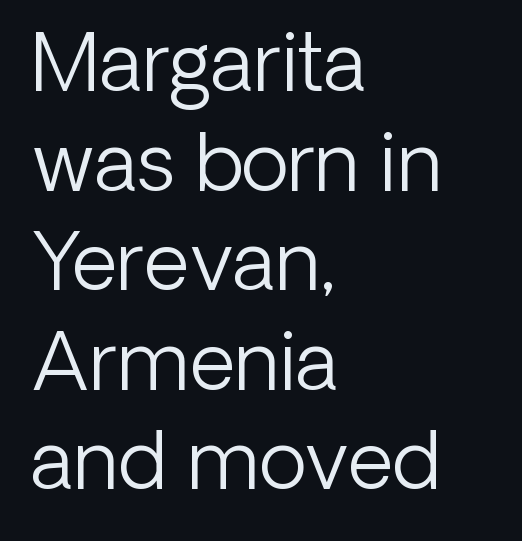
The image shows 79 px light sans-serif type, upright; set left-aligned, normal line spacing (1.26x), normal letter spacing, not underlined; low stroke contrast and a medium x-height.
